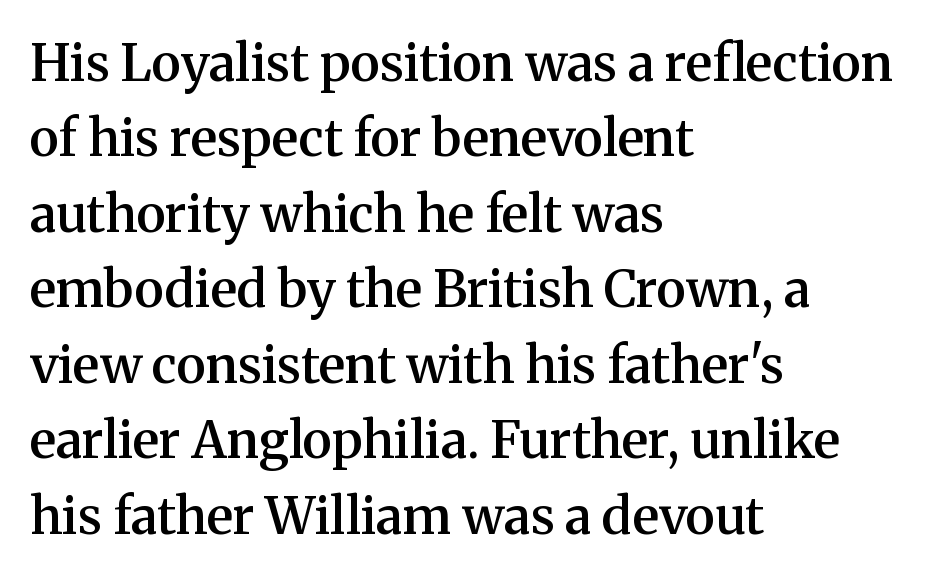
{"serif": "yes", "italic": "no", "bold": "semi", "weight": "semibold", "width": "normal", "stroke_contrast": "medium", "x_height": "medium", "monospaced": "no", "underline": "no", "align": "left", "line_spacing": "normal", "line_spacing_ratio": 1.48, "letter_spacing": "normal", "letter_spacing_em": 0.0, "glyph_px": 51}
